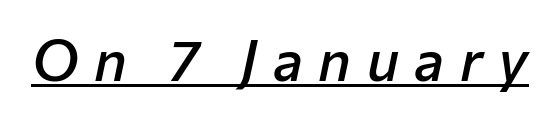
Q: Is the text bold? A: Semi-bold.
Q: Is the text italic (slanted)? A: Yes, it leans right by about 12 degrees.
Q: Is the text underlined? A: Yes.
Q: Is the spacing between letters normal or unusually wide? A: Unusually wide.
Q: Width (condensed, normal, or wide)? A: Normal.
Q: Stroke contrast? A: Low.
Q: x-height? A: Medium.
Q: Monospaced? A: No.
